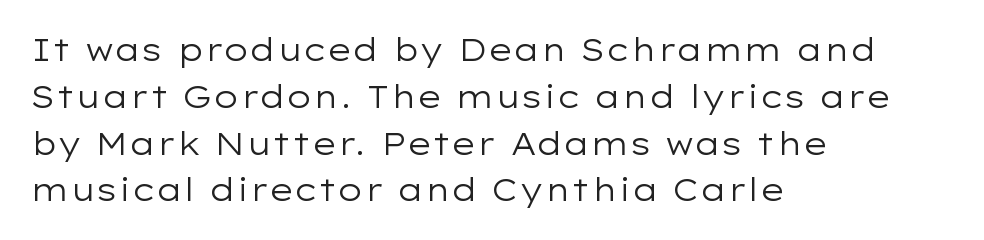
Q: Is the text bold? A: No.
Q: Is the text italic (slanted)? A: No, it is upright.
Q: Is the typeface a serif or a sans-serif typeface? A: Sans-serif.
Q: Is the text underlined? A: No.
Q: How is the paragraph aligned? A: Left-aligned.
Q: Is the spacing between letters normal or unusually wide? A: Normal.
Q: Is the spacing between lines tight, normal or loose? A: Normal.
Q: Width (condensed, normal, or wide)? A: Wide.
Q: Stroke contrast? A: Low.
Q: x-height? A: Medium.
Q: Monospaced? A: No.
